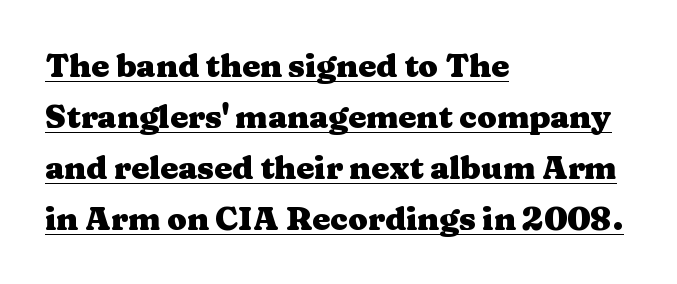
{"serif": "yes", "italic": "no", "bold": "yes", "weight": "heavy", "width": "wide", "stroke_contrast": "medium", "x_height": "medium", "monospaced": "no", "underline": "yes", "align": "left", "line_spacing": "normal", "line_spacing_ratio": 1.59, "letter_spacing": "normal", "letter_spacing_em": 0.0, "glyph_px": 32}
